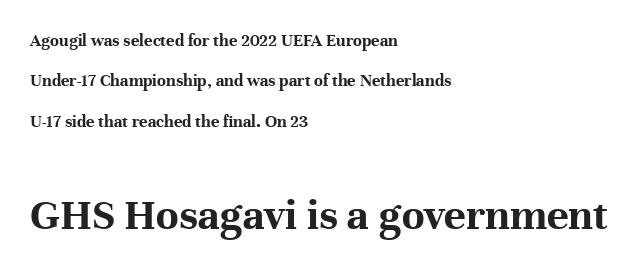
One-word summary of the alignment: left. The emphasis by scale lands on block number two, below. Do the characters align in a grid? No, the font is proportional. The letters stand upright; this is a roman face. The characters look thick and weighty, a clear bold. Nothing unusual about the tracking: characters are spaced as the font intends.
